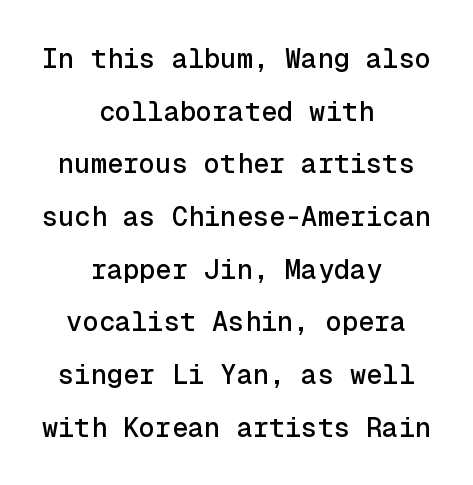
{"italic": "no", "underline": "no", "align": "center", "line_spacing": "loose", "line_spacing_ratio": 1.95, "letter_spacing": "normal", "letter_spacing_em": 0.0, "glyph_px": 27}
